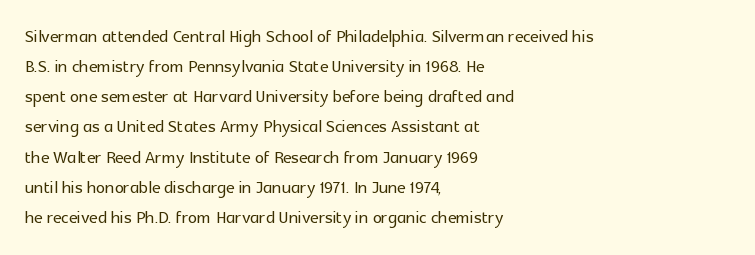
{"italic": "no", "underline": "no", "align": "left", "line_spacing": "normal", "line_spacing_ratio": 1.31, "letter_spacing": "normal", "letter_spacing_em": 0.0, "glyph_px": 23}
